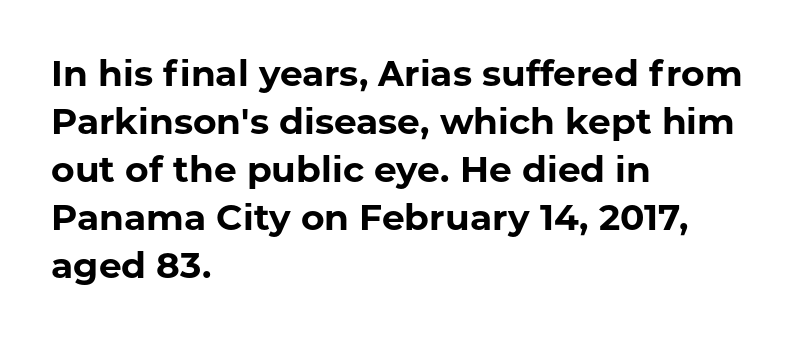
The image shows 36 px bold sans-serif type, upright; set left-aligned, normal line spacing (1.33x), normal letter spacing, not underlined; low stroke contrast and a medium x-height.
